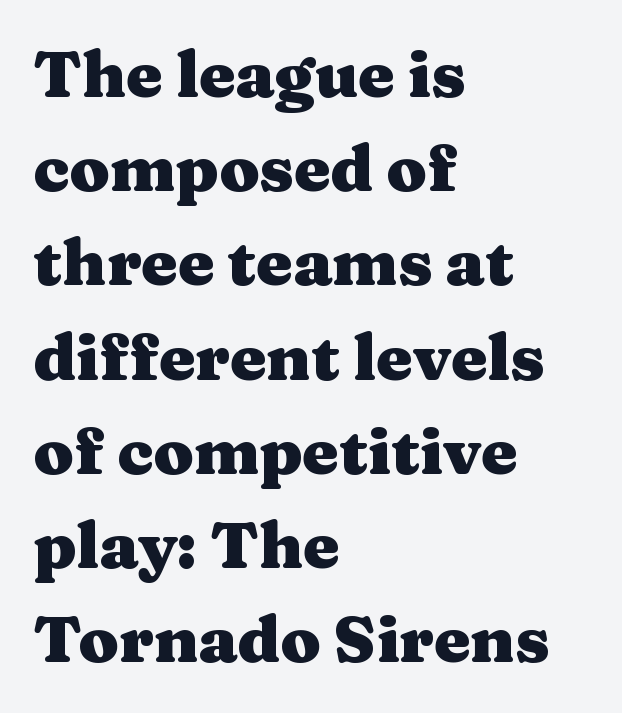
The type family on display is of the serif kind. The typesetting leans heavy: a genuine bold. Bare-footed words on every line. A roman cut, with each character standing at attention. Rows of type keep a routine distance in the vertical direction.
